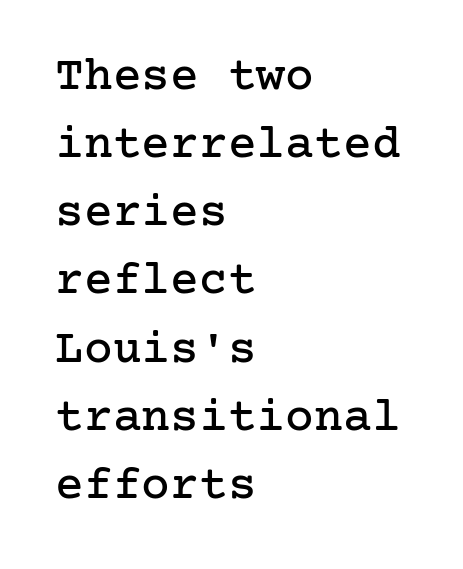
{"serif": "yes", "italic": "no", "width": "normal", "stroke_contrast": "low", "x_height": "medium", "underline": "no", "align": "left", "line_spacing": "normal", "line_spacing_ratio": 1.42, "letter_spacing": "normal", "letter_spacing_em": 0.0, "glyph_px": 48}
